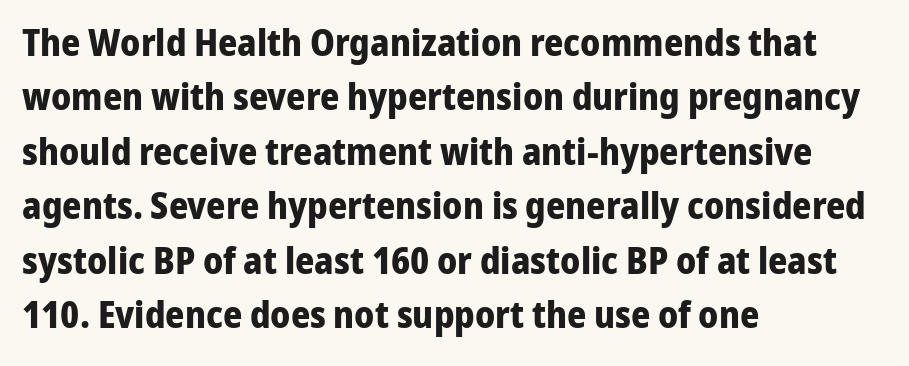
{"serif": "no", "italic": "no", "bold": "yes", "weight": "bold", "width": "normal", "stroke_contrast": "low", "x_height": "medium", "monospaced": "no", "underline": "no", "align": "left", "line_spacing": "normal", "line_spacing_ratio": 1.47, "letter_spacing": "normal", "letter_spacing_em": 0.0, "glyph_px": 37}
